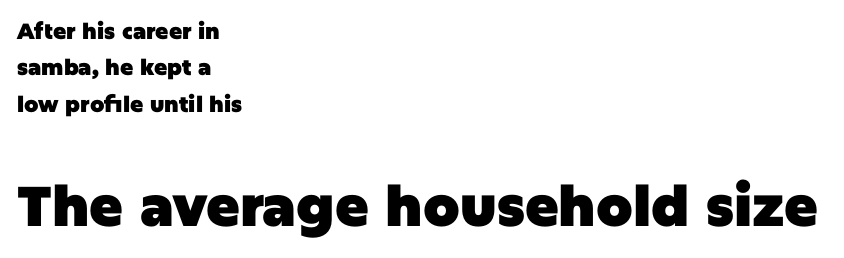
Q: Is the text bold? A: Yes.
Q: Is the text italic (slanted)? A: No, it is upright.
Q: Is the typeface a serif or a sans-serif typeface? A: Sans-serif.
Q: Is the text underlined? A: No.
Q: How is the paragraph aligned? A: Left-aligned.
Q: Is the spacing between letters normal or unusually wide? A: Normal.
Q: Is the spacing between lines tight, normal or loose? A: Normal.
Q: Which block of text is set in a larger size, the first (top) or the second (bottom)? A: The second (bottom) one.
Q: Width (condensed, normal, or wide)? A: Normal.
Q: Stroke contrast? A: Low.
Q: x-height? A: Large.
Q: Monospaced? A: No.
